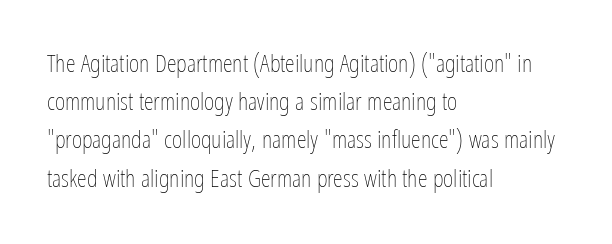
{"italic": "no", "bold": "no", "underline": "no", "align": "left", "line_spacing": "normal", "line_spacing_ratio": 1.53, "letter_spacing": "normal", "letter_spacing_em": 0.0, "glyph_px": 25}
